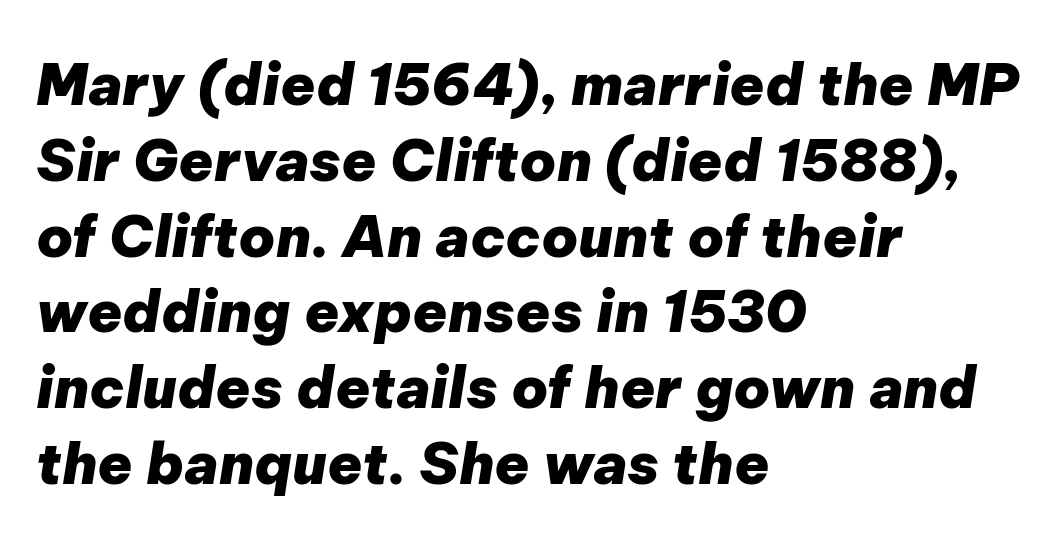
If you drew a line through each stem, it would be angled. Underline: absent. You could call the tracking neutral — neither tight nor loose. Heavy, bold letterforms. Baseline-to-baseline distance is the conventional proportion of letter height.
